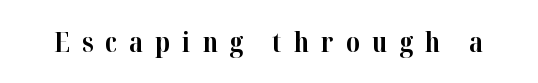
{"italic": "no", "bold": "yes", "underline": "no", "letter_spacing": "wide", "letter_spacing_em": 0.44, "glyph_px": 27}
